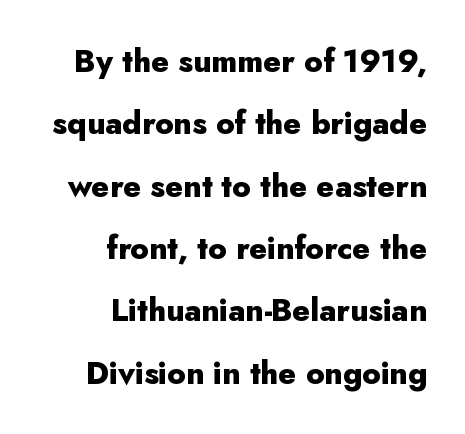
I'd call this a sans setting — the letters go barefoot. Reading down the block, your eye finds every line finishing at a fixed right position. This sample has the flowing, uneven cadence of proportional lettering. This is the regular roman posture of the typeface. The lines are spread far apart with generous leading.
